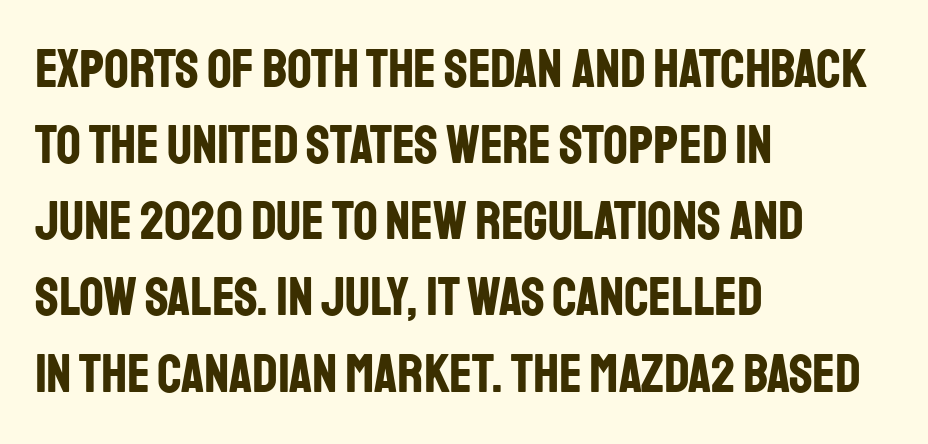
The image shows 54 px bold, condensed sans-serif type, upright; set left-aligned, normal line spacing (1.41x), normal letter spacing, not underlined; low stroke contrast and a large x-height.
